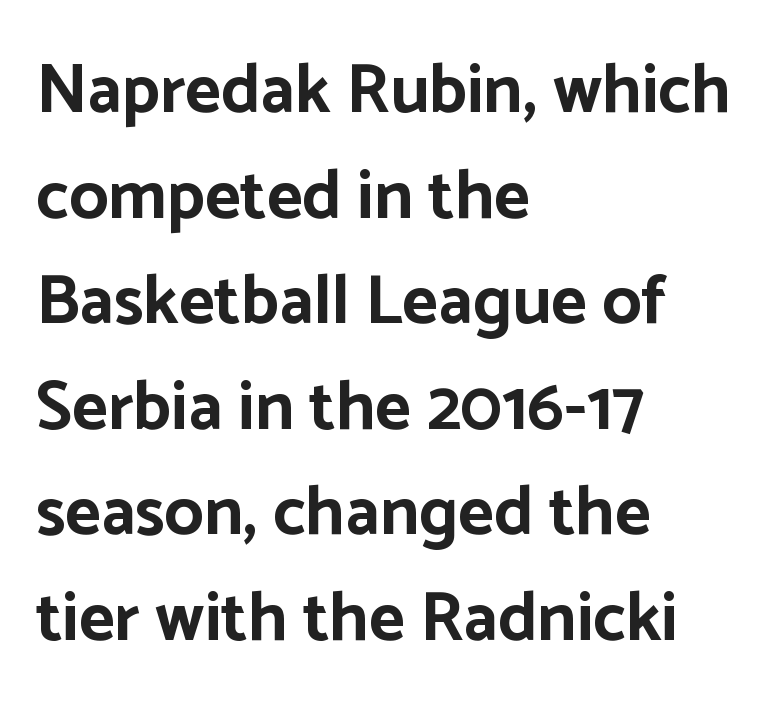
Does the copy run flush right? No — it runs flush left. Regarding leading, the lines here are spaced in the standard way. The lettering holds an erect, upright posture throughout. The typesetting leans heavy: a genuine bold. The baseline area is clear.
